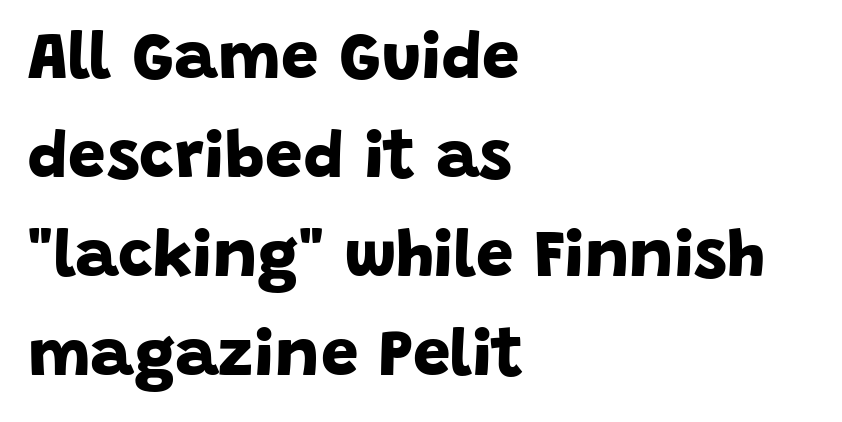
{"serif": "no", "bold": "yes", "weight": "bold", "width": "normal", "stroke_contrast": "low", "x_height": "large", "monospaced": "no", "underline": "no", "align": "left", "line_spacing": "normal", "line_spacing_ratio": 1.48, "letter_spacing": "normal", "letter_spacing_em": 0.0, "glyph_px": 67}
